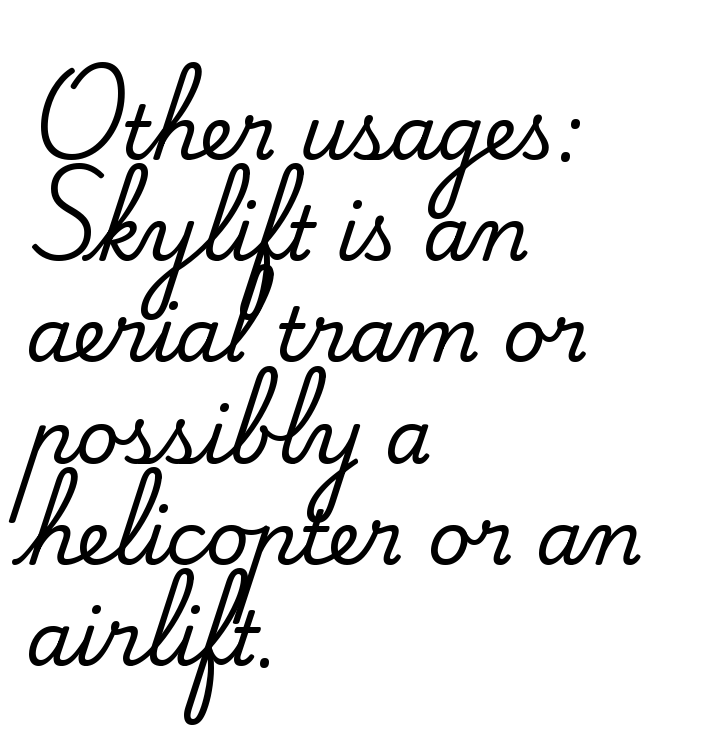
There is no visible air inserted between adjacent glyphs. The lines sit at an ordinary, default distance from one another. Every row of glyphs begins at an identical x-position on the left. Font category for this specimen: serif. Only glyphs here, with clear space below each row.
